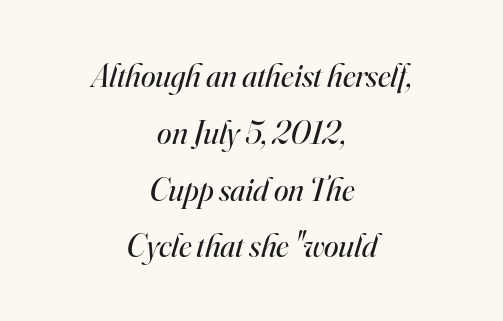
The weight tops out at a normal text grade. The compositor balanced each line on the midline. Underlining? Definitely not there. Look at the tracking — it's just the regular setting, nothing added. This sample has the flowing, uneven cadence of proportional lettering. Would a proofreader flag this as italicized? Yes.
